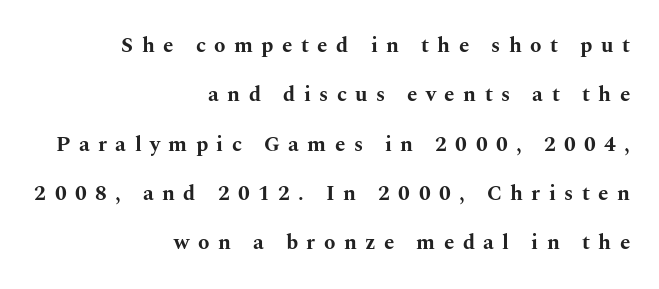
Q: Is the text bold? A: Yes.
Q: Is the text italic (slanted)? A: No, it is upright.
Q: Is the text underlined? A: No.
Q: How is the paragraph aligned? A: Right-aligned.
Q: Is the spacing between letters normal or unusually wide? A: Unusually wide.
Q: Is the spacing between lines tight, normal or loose? A: Loose.
